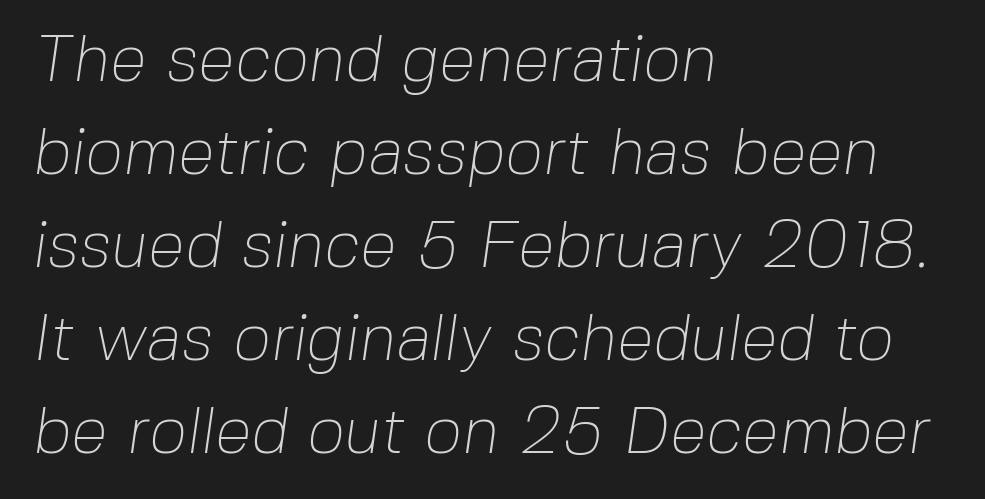
Q: Is the text bold? A: No.
Q: Is the typeface a serif or a sans-serif typeface? A: Sans-serif.
Q: Is the text underlined? A: No.
Q: How is the paragraph aligned? A: Left-aligned.
Q: Is the spacing between letters normal or unusually wide? A: Normal.
Q: Is the spacing between lines tight, normal or loose? A: Normal.
Q: Width (condensed, normal, or wide)? A: Normal.
Q: Stroke contrast? A: Low.
Q: x-height? A: Medium.
Q: Monospaced? A: No.
